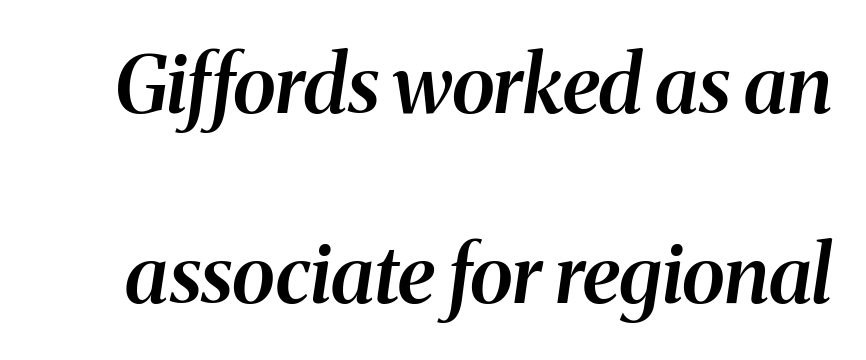
In terms of posture, this sample is oblique. The characters display serif detailing at their extremities. The rendering keeps characters at their native spacing. Words float on clear page, feet unadorned. Honestly, the rows look like they've been pulled way apart. Look at the stroke-to-counter ratio: somewhat heavy, a semibold.
